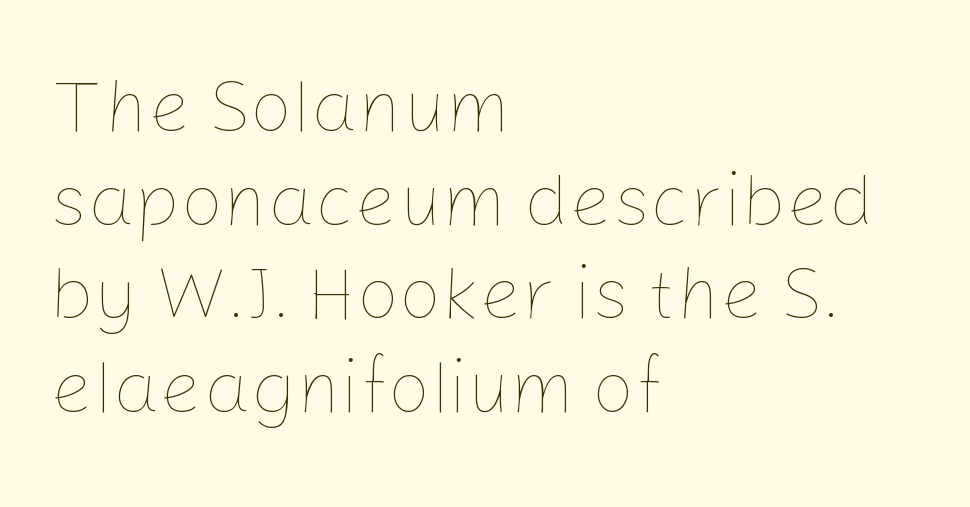
{"italic": "no", "bold": "no", "weight": "thin", "width": "normal", "stroke_contrast": "low", "x_height": "medium", "monospaced": "no", "underline": "no", "align": "left", "line_spacing": "normal", "line_spacing_ratio": 1.25, "letter_spacing": "normal", "letter_spacing_em": 0.0, "glyph_px": 75}
